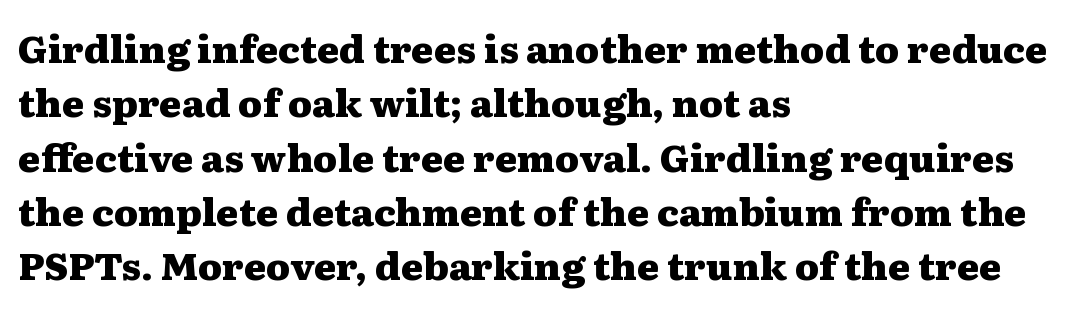
Character widths vary here, with narrow letters taking less room than wide ones. The face used here is rendered with its standard letterfit. The glyphs are unaccompanied by any horizontal stroke below them. The glyphs have the mass of a bold cut. Leftover space on each line is placed entirely after the last word. Line spacing here is normal.
